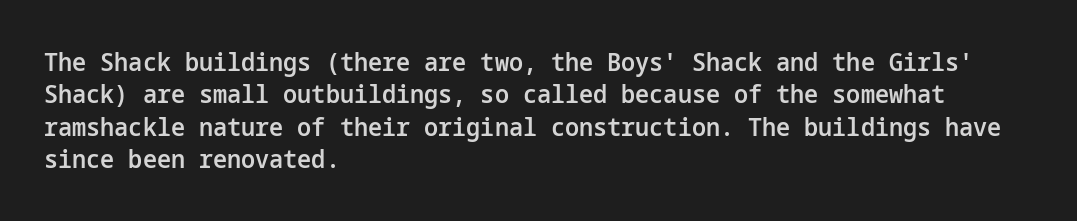
The image shows 25 px text type, upright; set left-aligned, normal line spacing (1.3x), normal letter spacing, not underlined.
